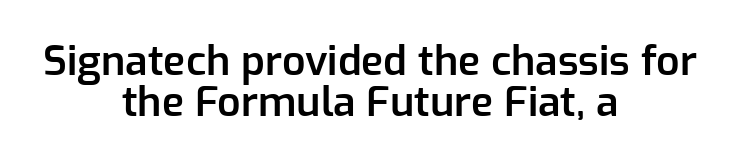
Teacher's note: observe the equal gaps on both sides — that is centered alignment. The face used here is proportionally spaced, like ordinary book or web type. It's the straight-up-and-down kind of type. One glance says dense: line gaps are narrower than usual. The text was rendered using a sans face with plain stroke endings. Look at the stroke-to-counter ratio: somewhat heavy, a semibold.
